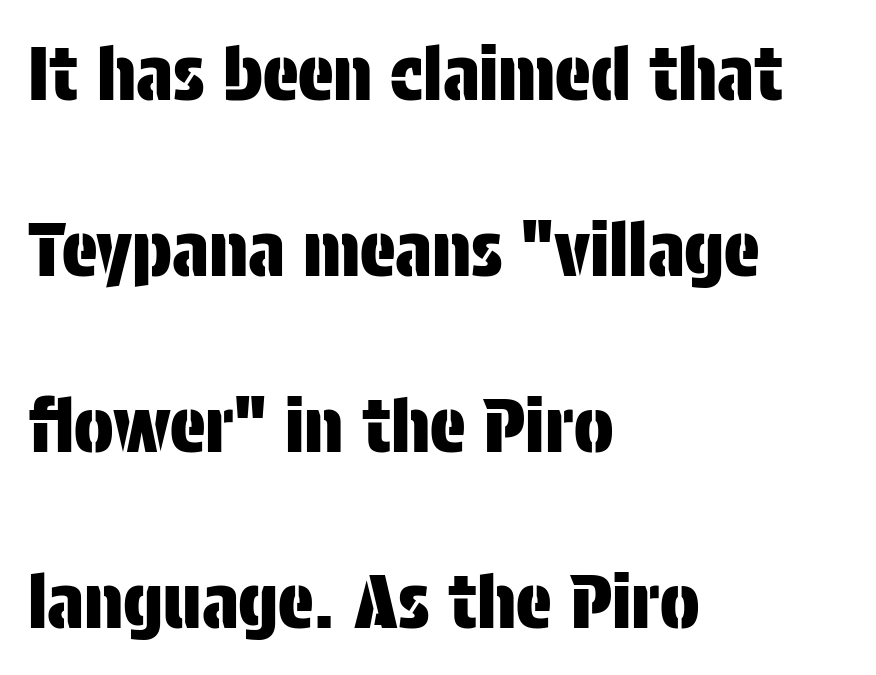
The compositor pushed each line to the left boundary. Tall strokes in this sample are plumb rather than angled. The line texture is even and compact thanks to regular tracking. Letterform terminals end flat and unadorned throughout the passage.
